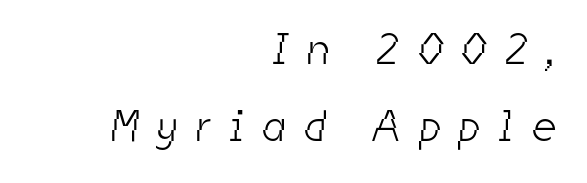
{"serif": "no", "bold": "no", "weight": "light", "width": "condensed", "stroke_contrast": "low", "x_height": "medium", "monospaced": "no", "underline": "no", "align": "right", "line_spacing_ratio": 1.75, "letter_spacing": "wide", "letter_spacing_em": 0.44, "glyph_px": 44}
